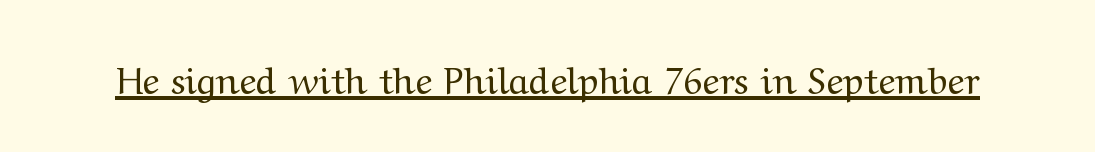
{"serif": "yes", "italic": "no", "bold": "no", "weight": "regular", "width": "wide", "stroke_contrast": "medium", "x_height": "medium", "monospaced": "no", "underline": "yes", "letter_spacing": "normal", "letter_spacing_em": 0.0, "glyph_px": 37}
